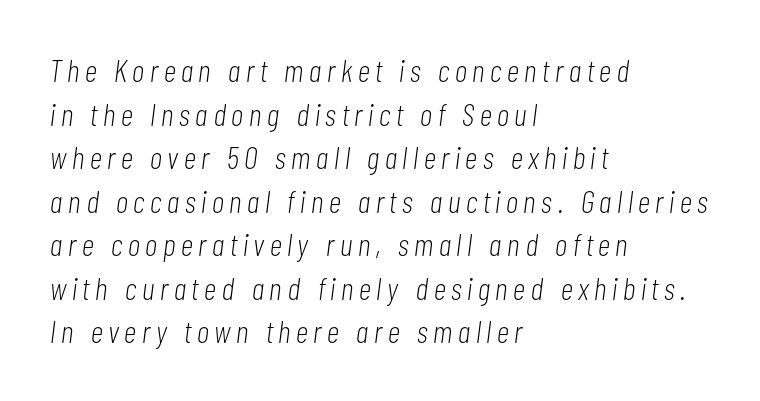
{"italic": "yes", "lean": "right", "slant_degrees": 7, "bold": "no", "weight": "light", "width": "condensed", "stroke_contrast": "low", "x_height": "medium", "monospaced": "no", "underline": "no", "align": "left", "line_spacing": "normal", "line_spacing_ratio": 1.36, "glyph_px": 32}
